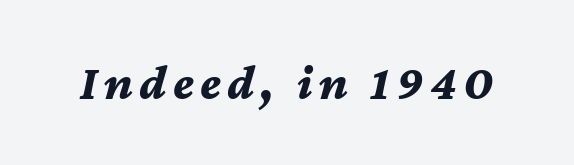
The image shows 49 px bold type, italic (leaning right); set not underlined; medium stroke contrast and a medium x-height.
